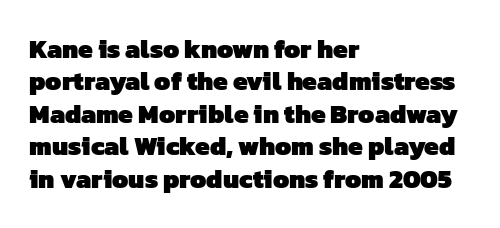
{"bold": "yes", "underline": "no", "align": "left", "line_spacing": "normal", "line_spacing_ratio": 1.25, "letter_spacing": "normal", "letter_spacing_em": 0.0, "glyph_px": 26}
